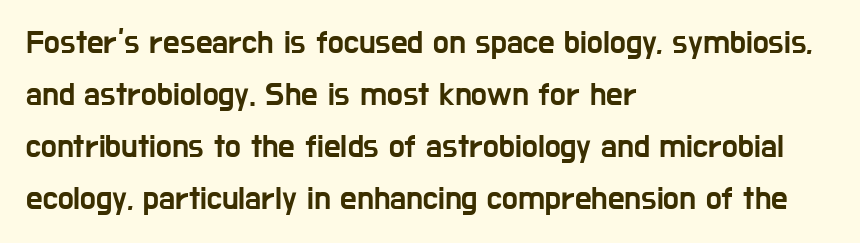
The lines sit at an ordinary, default distance from one another. The lines are quadded left. A clean baseline with only descenders dipping below it. Is this a fixed-width face? No — the glyphs have proportional, varying widths. These lines were composed using upright roman letters.
